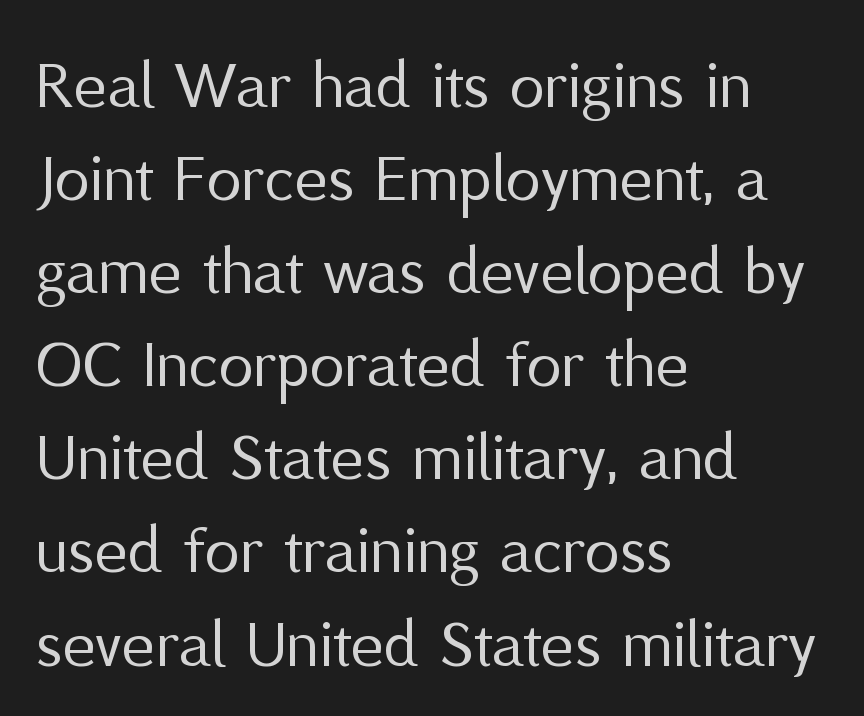
The image shows 70 px regular-weight sans-serif type, upright; set left-aligned, normal line spacing (1.33x), normal letter spacing, not underlined; medium stroke contrast and a medium x-height.
